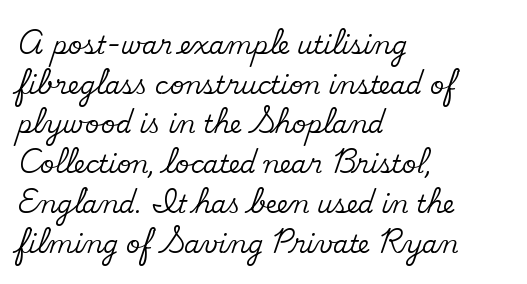
Q: Is the text italic (slanted)? A: Yes.
Q: Is the text underlined? A: No.
Q: How is the paragraph aligned? A: Left-aligned.
Q: Is the spacing between letters normal or unusually wide? A: Normal.
Q: Is the spacing between lines tight, normal or loose? A: Normal.
